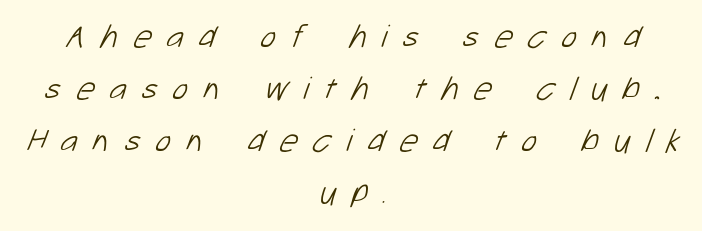
Q: Is the text bold? A: No.
Q: Is the typeface a serif or a sans-serif typeface? A: Sans-serif.
Q: Is the text underlined? A: No.
Q: How is the paragraph aligned? A: Centered.
Q: Is the spacing between letters normal or unusually wide? A: Unusually wide.
Q: Is the spacing between lines tight, normal or loose? A: Normal.
Q: Width (condensed, normal, or wide)? A: Normal.
Q: Stroke contrast? A: Low.
Q: x-height? A: Medium.
Q: Monospaced? A: No.
